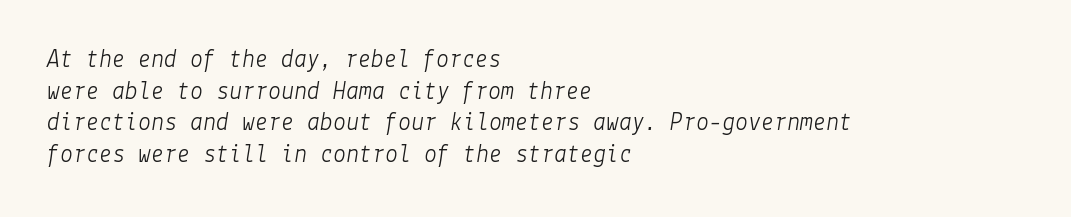
{"italic": "yes", "lean": "right", "slant_degrees": 9, "bold": "no", "underline": "no", "align": "left", "line_spacing_ratio": 1.22, "letter_spacing": "normal", "letter_spacing_em": 0.0, "glyph_px": 26}
